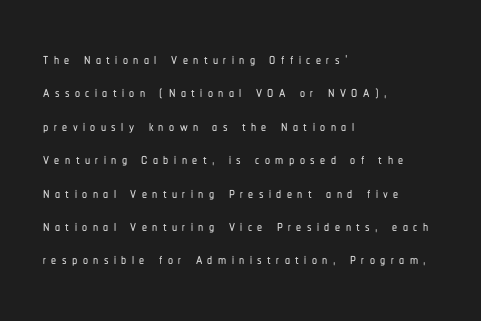
{"italic": "no", "underline": "no", "align": "left", "line_spacing": "normal", "line_spacing_ratio": 1.67, "letter_spacing": "wide", "letter_spacing_em": 0.27, "glyph_px": 20}
